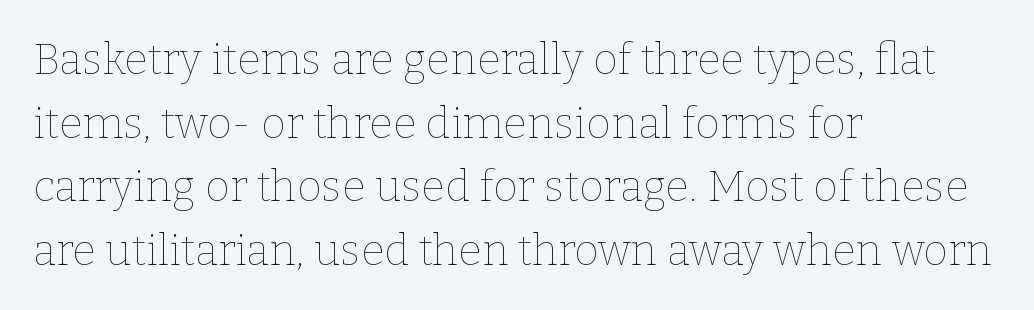
The image shows 43 px thin type, upright; set left-aligned, normal line spacing (1.48x), normal letter spacing, not underlined; low stroke contrast and a medium x-height.
